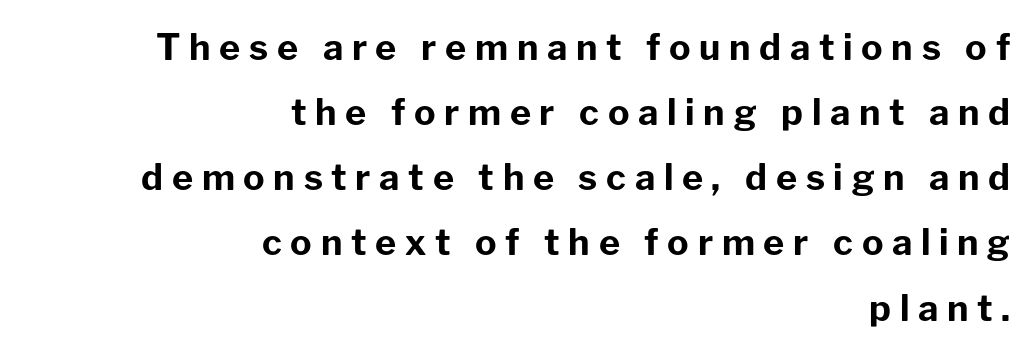
The image shows 36 px bold sans-serif type, upright; set right-aligned, line spacing 1.81x, unusually wide letter spacing (+0.24 em), not underlined; low stroke contrast and a medium x-height.
